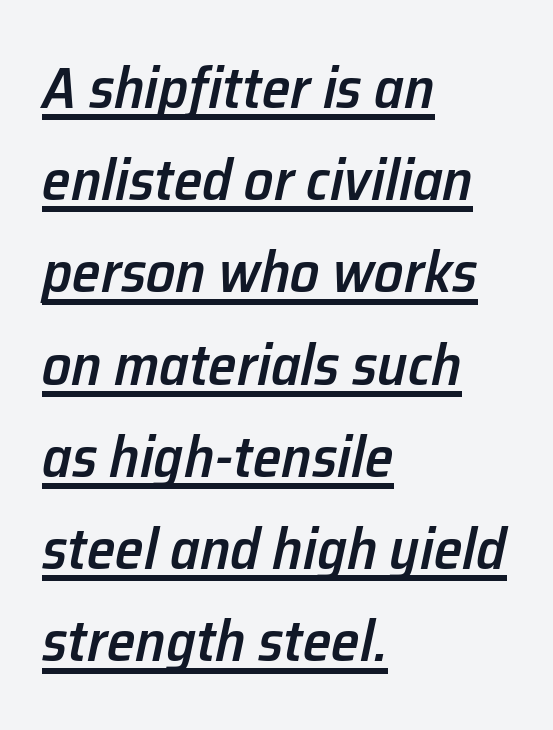
Character widths vary here, with narrow letters taking less room than wide ones. The passage shown is underscored from start to finish. There's an unmistakable incline to the writing here. This rendering uses left alignment, leaving the right contour irregular. How would I describe the line gaps? Plain and ordinary.
